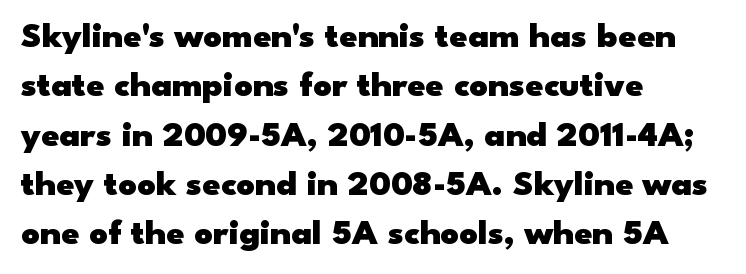
Q: Is the text bold? A: Yes.
Q: Is the text italic (slanted)? A: No, it is upright.
Q: Is the typeface a serif or a sans-serif typeface? A: Sans-serif.
Q: Is the text underlined? A: No.
Q: How is the paragraph aligned? A: Left-aligned.
Q: Is the spacing between letters normal or unusually wide? A: Normal.
Q: Is the spacing between lines tight, normal or loose? A: Normal.
Q: Width (condensed, normal, or wide)? A: Wide.
Q: Stroke contrast? A: Low.
Q: x-height? A: Small.
Q: Monospaced? A: No.
